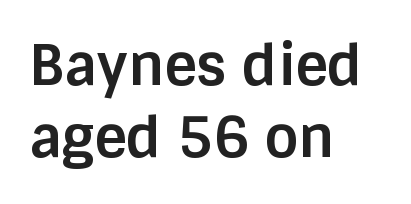
The image shows 56 px bold sans-serif type, upright; set left-aligned, normal line spacing (1.28x), normal letter spacing, not underlined; low stroke contrast and a large x-height.
